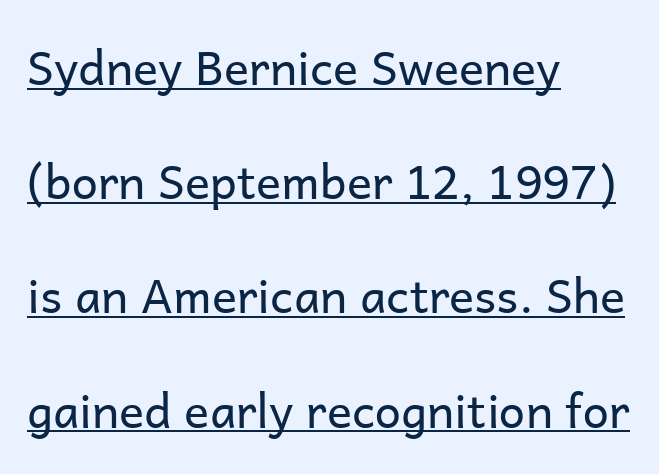
The space between consecutive lines is lavish. Students, note that the glyphs here touch the page at normal intervals. Grotesque or geometric, the face here clearly has no serifs. Underlined type. The rag falls on the right side of this text block. The type sits square on the baseline with zero lean.
